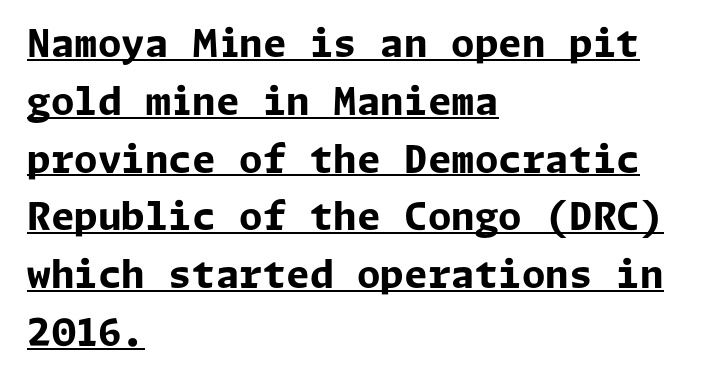
The sample has been set heavy, in full bold. Students, observe: this is what conventionally led text looks like. Emphasis is given by a line drawn under the lettering. Tall strokes in this sample are plumb rather than angled. This rendering uses left alignment, leaving the right contour irregular.
